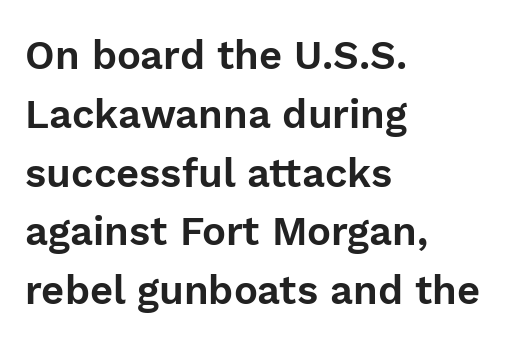
Regarding serifs, this sample does without them. The lines are quadded left. The axis of the letterforms is exactly vertical. One glance says typical: line gaps are just what's usual. The area under the type is left untouched. Spacing verdict: proportional, widths tailored to each character.
